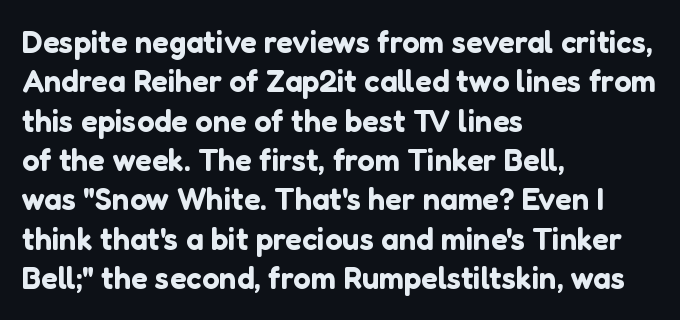
Q: Is the text italic (slanted)? A: No, it is upright.
Q: Is the typeface a serif or a sans-serif typeface? A: Sans-serif.
Q: Is the text underlined? A: No.
Q: How is the paragraph aligned? A: Left-aligned.
Q: Is the spacing between letters normal or unusually wide? A: Normal.
Q: Is the spacing between lines tight, normal or loose? A: Normal.
Q: Width (condensed, normal, or wide)? A: Normal.
Q: Stroke contrast? A: Low.
Q: x-height? A: Medium.
Q: Monospaced? A: No.
